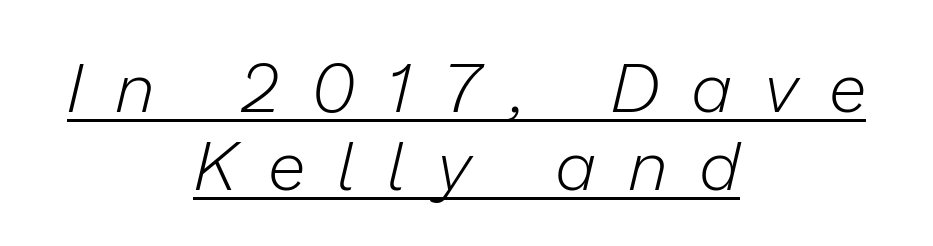
Q: Is the text bold? A: No.
Q: Is the text italic (slanted)? A: Yes, it leans right by about 13 degrees.
Q: Is the text underlined? A: Yes.
Q: How is the paragraph aligned? A: Centered.
Q: Is the spacing between letters normal or unusually wide? A: Unusually wide.
Q: Is the spacing between lines tight, normal or loose? A: Tight.
Q: Width (condensed, normal, or wide)? A: Normal.
Q: Stroke contrast? A: Low.
Q: x-height? A: Medium.
Q: Monospaced? A: No.
